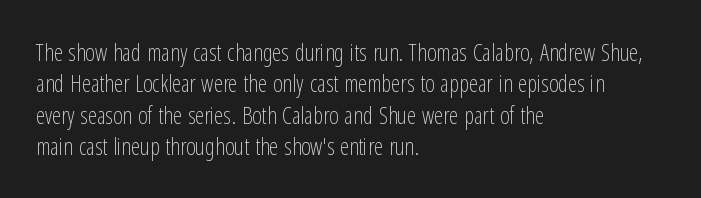
The image shows 23 px text type, upright; set left-aligned, normal line spacing (1.36x), normal letter spacing, not underlined.
